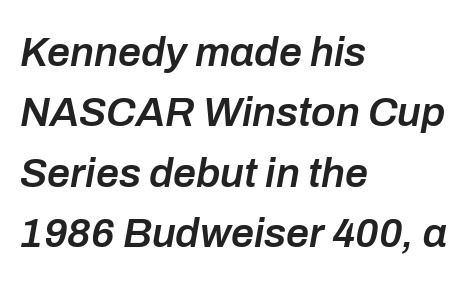
The image shows 41 px semibold type, italic (leaning right); set left-aligned, normal line spacing (1.47x), normal letter spacing, not underlined; low stroke contrast and a medium x-height.
